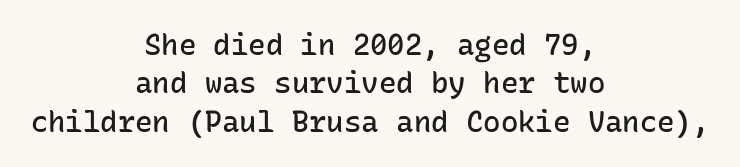
{"serif": "no", "italic": "no", "bold": "semi", "weight": "semibold", "width": "normal", "stroke_contrast": "low", "x_height": "medium", "monospaced": "yes", "underline": "no", "align": "center", "line_spacing": "normal", "line_spacing_ratio": 1.32, "letter_spacing": "normal", "letter_spacing_em": 0.0, "glyph_px": 29}
